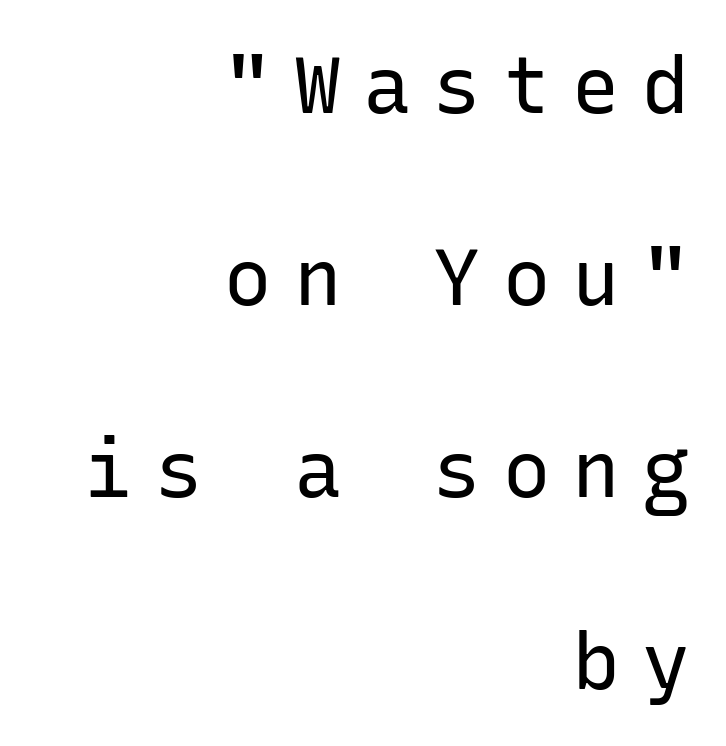
{"serif": "no", "italic": "no", "bold": "no", "weight": "regular", "width": "normal", "stroke_contrast": "low", "x_height": "medium", "monospaced": "yes", "underline": "no", "align": "right", "line_spacing": "loose", "line_spacing_ratio": 2.43, "letter_spacing": "wide", "letter_spacing_em": 0.28, "glyph_px": 79}
